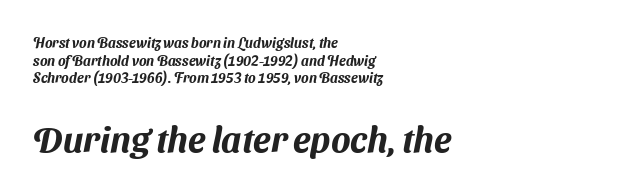
{"serif": "no", "width": "normal", "stroke_contrast": "medium", "x_height": "medium", "monospaced": "no", "underline": "no", "align": "left", "line_spacing": "normal", "line_spacing_ratio": 1.26, "letter_spacing": "normal", "letter_spacing_em": 0.0, "larger_block": "second", "size_ratio": 2.57, "glyph_px": 36}
